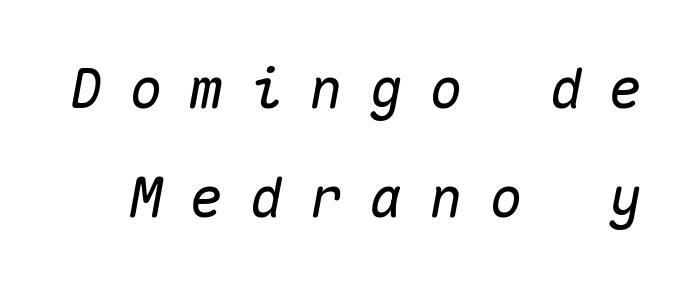
Q: Is the text italic (slanted)? A: Yes, it leans right by about 10 degrees.
Q: Is the text underlined? A: No.
Q: Is the spacing between letters normal or unusually wide? A: Unusually wide.
Q: Is the spacing between lines tight, normal or loose? A: Loose.
Q: Width (condensed, normal, or wide)? A: Normal.
Q: Stroke contrast? A: Medium.
Q: x-height? A: Medium.
Q: Monospaced? A: Yes.
